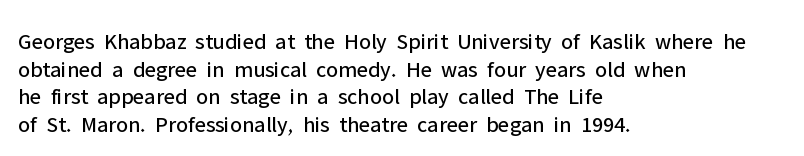
Q: Is the text bold? A: No.
Q: Is the text italic (slanted)? A: No, it is upright.
Q: Is the text underlined? A: No.
Q: How is the paragraph aligned? A: Left-aligned.
Q: Is the spacing between letters normal or unusually wide? A: Normal.
